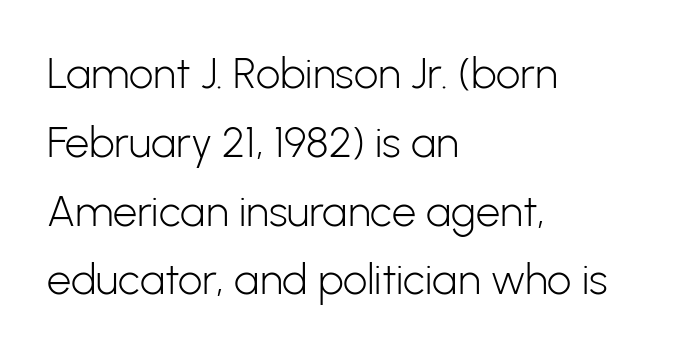
Q: Is the text bold? A: No.
Q: Is the text italic (slanted)? A: No, it is upright.
Q: Is the typeface a serif or a sans-serif typeface? A: Sans-serif.
Q: Is the text underlined? A: No.
Q: How is the paragraph aligned? A: Left-aligned.
Q: Is the spacing between letters normal or unusually wide? A: Normal.
Q: Is the spacing between lines tight, normal or loose? A: Normal.
Q: Width (condensed, normal, or wide)? A: Normal.
Q: Stroke contrast? A: Low.
Q: x-height? A: Medium.
Q: Monospaced? A: No.
